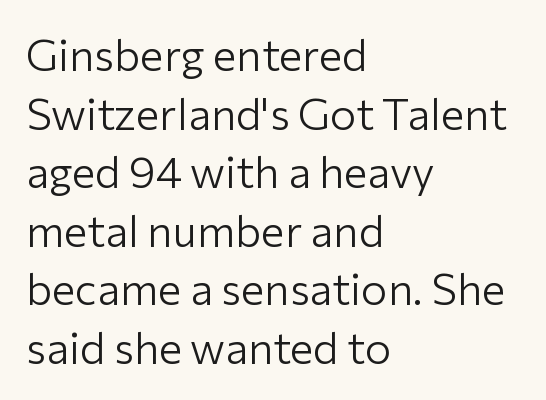
{"serif": "no", "italic": "no", "bold": "no", "weight": "light", "width": "normal", "stroke_contrast": "low", "x_height": "medium", "monospaced": "no", "underline": "no", "align": "left", "line_spacing": "normal", "line_spacing_ratio": 1.33, "letter_spacing": "normal", "letter_spacing_em": 0.0, "glyph_px": 44}
